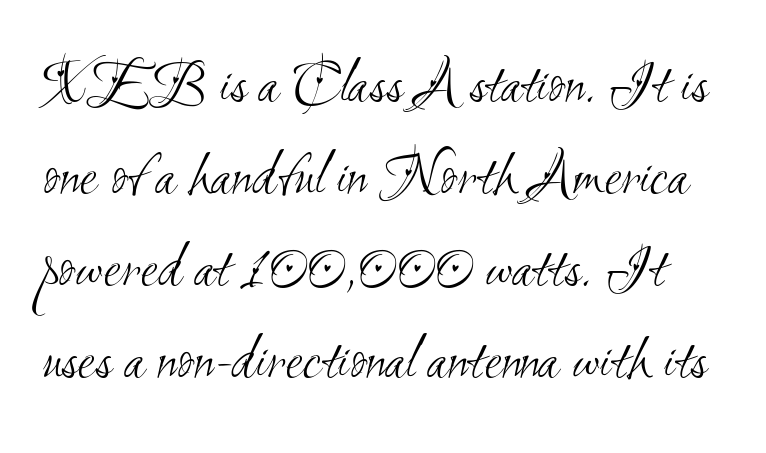
Q: Is the text bold? A: No.
Q: Is the typeface a serif or a sans-serif typeface? A: Sans-serif.
Q: Is the text underlined? A: No.
Q: Is the spacing between letters normal or unusually wide? A: Normal.
Q: Is the spacing between lines tight, normal or loose? A: Normal.
Q: Width (condensed, normal, or wide)? A: Condensed.
Q: Stroke contrast? A: Medium.
Q: x-height? A: Small.
Q: Monospaced? A: No.
